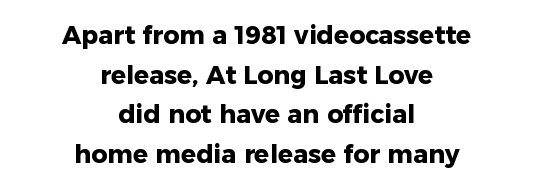
The image shows 25 px bold type, upright; set centered, normal line spacing (1.59x), normal letter spacing, not underlined.
